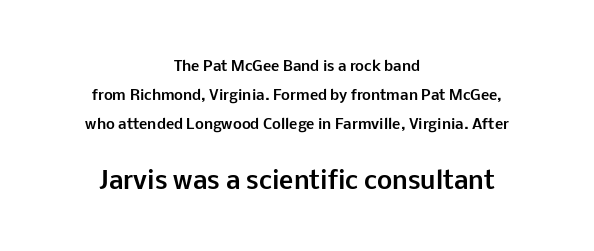
Q: Is the text bold? A: Yes.
Q: Is the text italic (slanted)? A: No, it is upright.
Q: Is the text underlined? A: No.
Q: How is the paragraph aligned? A: Centered.
Q: Is the spacing between letters normal or unusually wide? A: Normal.
Q: Is the spacing between lines tight, normal or loose? A: Loose.
Q: Which block of text is set in a larger size, the first (top) or the second (bottom)? A: The second (bottom) one.
